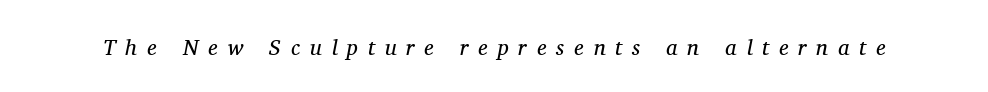
The image shows 22 px text type, italic (leaning right); set unusually wide letter spacing (+0.45 em), not underlined.
